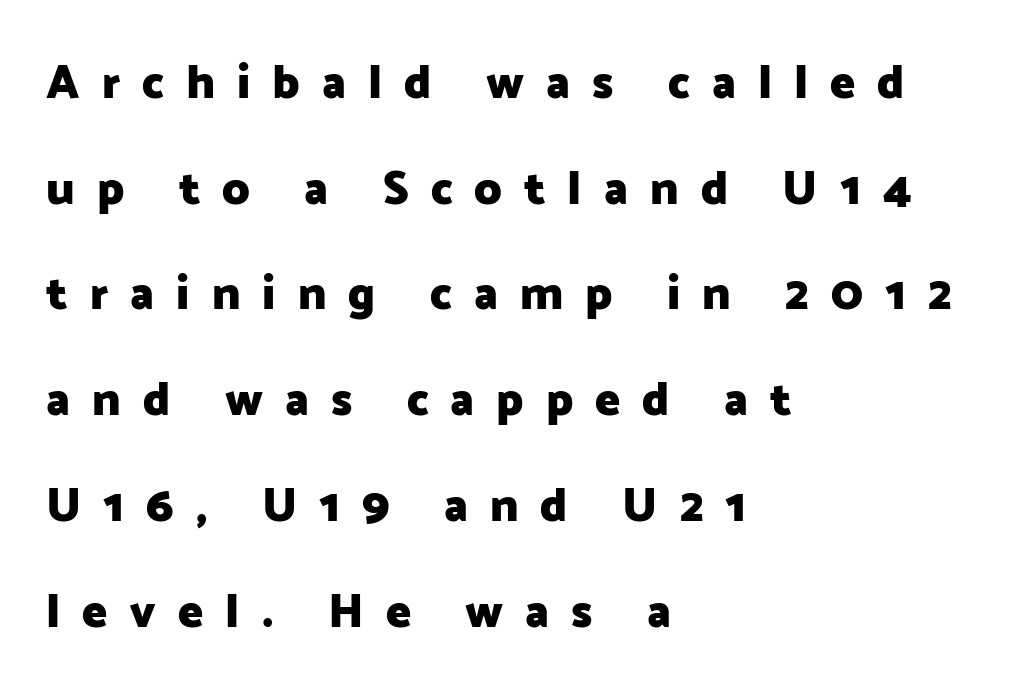
{"serif": "no", "italic": "no", "bold": "yes", "weight": "heavy", "width": "normal", "stroke_contrast": "low", "x_height": "medium", "monospaced": "no", "underline": "no", "align": "left", "line_spacing": "loose", "line_spacing_ratio": 2.25, "letter_spacing": "wide", "letter_spacing_em": 0.47, "glyph_px": 47}
